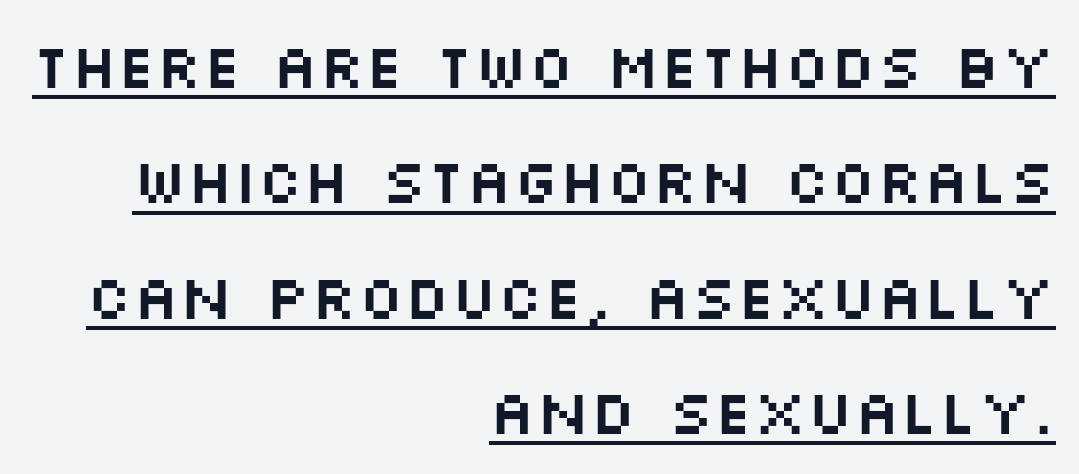
Q: Is the text italic (slanted)? A: No, it is upright.
Q: Is the typeface a serif or a sans-serif typeface? A: Sans-serif.
Q: Is the text underlined? A: Yes.
Q: How is the paragraph aligned? A: Right-aligned.
Q: Is the spacing between letters normal or unusually wide? A: Normal.
Q: Width (condensed, normal, or wide)? A: Wide.
Q: Stroke contrast? A: Medium.
Q: x-height? A: Large.
Q: Monospaced? A: No.
